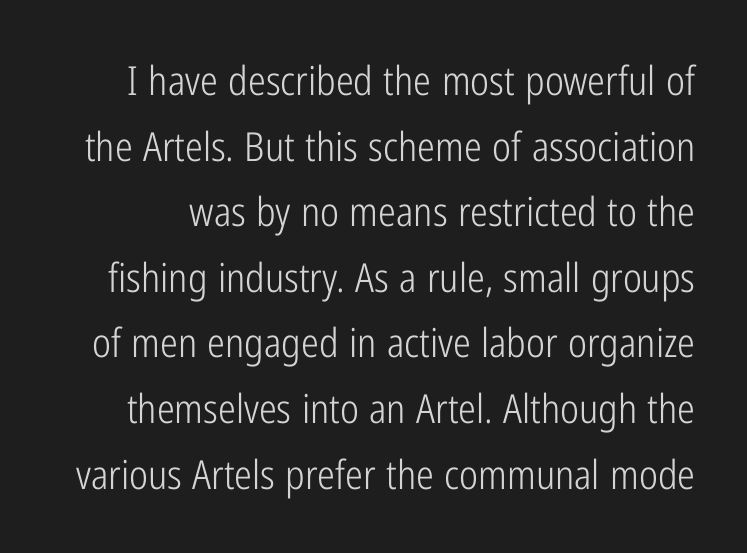
Q: Is the text bold? A: No.
Q: Is the text italic (slanted)? A: No, it is upright.
Q: Is the typeface a serif or a sans-serif typeface? A: Sans-serif.
Q: Is the text underlined? A: No.
Q: Is the spacing between letters normal or unusually wide? A: Normal.
Q: Is the spacing between lines tight, normal or loose? A: Normal.
Q: Width (condensed, normal, or wide)? A: Condensed.
Q: Stroke contrast? A: Low.
Q: x-height? A: Medium.
Q: Monospaced? A: No.
